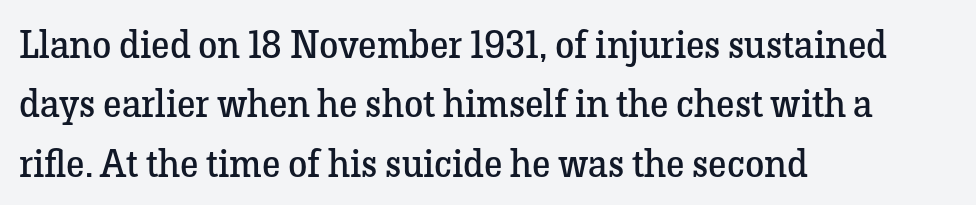
{"serif": "yes", "italic": "no", "bold": "no", "weight": "regular", "width": "normal", "stroke_contrast": "low", "x_height": "medium", "monospaced": "no", "underline": "no", "align": "left", "line_spacing": "normal", "line_spacing_ratio": 1.52, "letter_spacing": "normal", "letter_spacing_em": 0.0, "glyph_px": 39}
